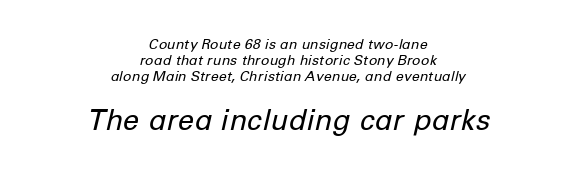
{"italic": "yes", "lean": "right", "slant_degrees": 12, "bold": "no", "weight": "regular", "width": "normal", "stroke_contrast": "low", "x_height": "medium", "monospaced": "no", "underline": "no", "align": "center", "line_spacing": "tight", "line_spacing_ratio": 1.15, "letter_spacing": "normal", "letter_spacing_em": 0.0, "larger_block": "second", "size_ratio": 2.07, "glyph_px": 29}
